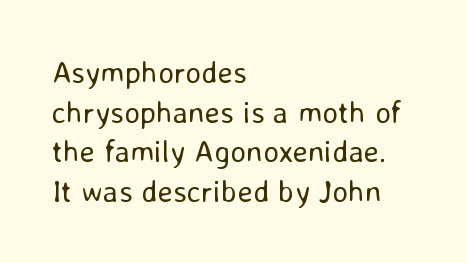
Upright lettering throughout. Compared with a typical body face, this is equally light or lighter still. This sample keeps an unexceptional amount of space between lines. The type family on display is of the sans-serif kind. Notice how the passage keeps a crisp vertical edge on the left only. These lines are rendered in a variable-pitch font.
